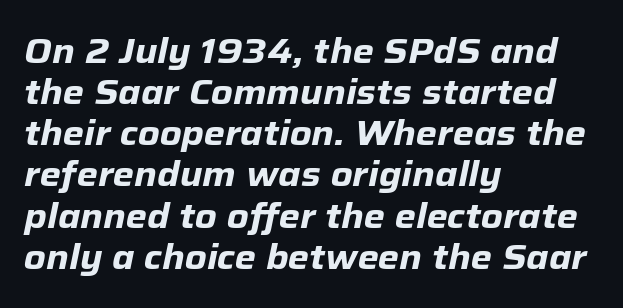
The image shows 34 px heavy type, italic (leaning right); set left-aligned, line spacing 1.21x, normal letter spacing, not underlined; low stroke contrast and a medium x-height.
